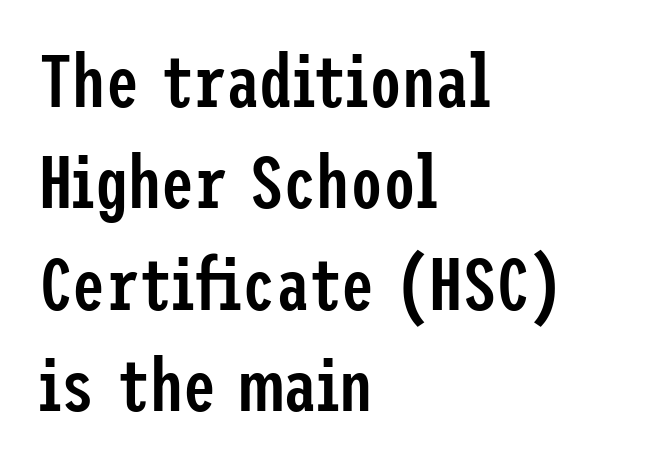
Q: Is the text bold? A: Semi-bold.
Q: Is the text italic (slanted)? A: No, it is upright.
Q: Is the typeface a serif or a sans-serif typeface? A: Sans-serif.
Q: Is the text underlined? A: No.
Q: How is the paragraph aligned? A: Left-aligned.
Q: Is the spacing between letters normal or unusually wide? A: Normal.
Q: Is the spacing between lines tight, normal or loose? A: Normal.
Q: Width (condensed, normal, or wide)? A: Condensed.
Q: Stroke contrast? A: Low.
Q: x-height? A: Medium.
